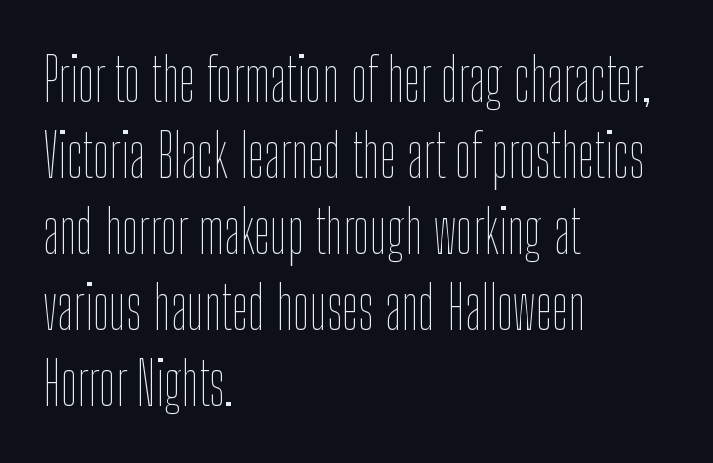
The image shows 59 px thin, condensed type, upright; set left-aligned, normal line spacing (1.29x), normal letter spacing, not underlined; low stroke contrast and a medium x-height.
